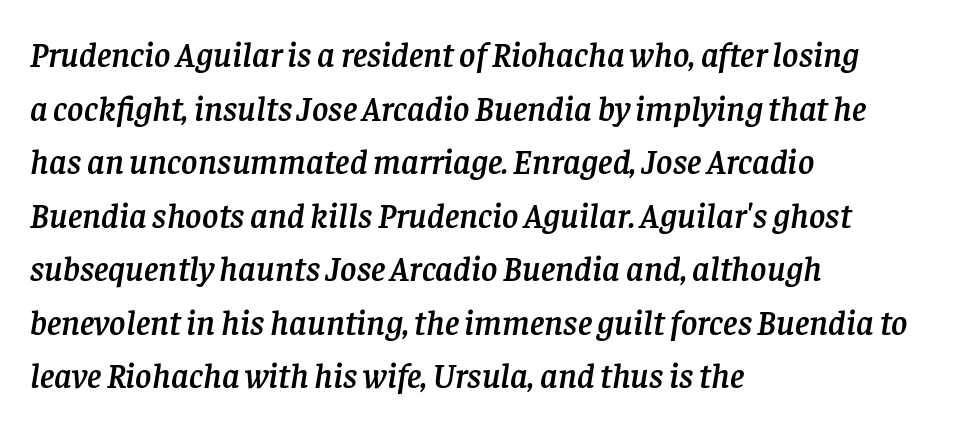
Italic? Definitely — the glyphs are oblique. The glyphs in this specimen are seriffed. Whoever set this chose a conventional vertical rhythm. Character widths vary here, with narrow letters taking less room than wide ones. The text block is weighted toward the left margin, trailing off unevenly rightward. The area under the type is left untouched.
